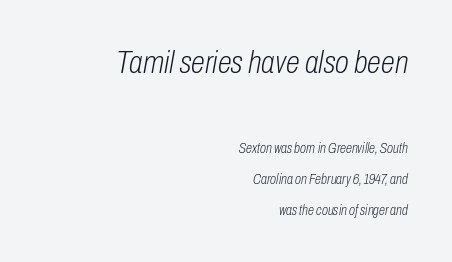
Standard letterfit; no display-style spreading of the glyphs. The face used here is proportionally spaced, like ordinary book or web type. Block one is the big one; block two sits smaller underneath. No word sits above an underline. The passage shown stacks its lines with a broad gap.
